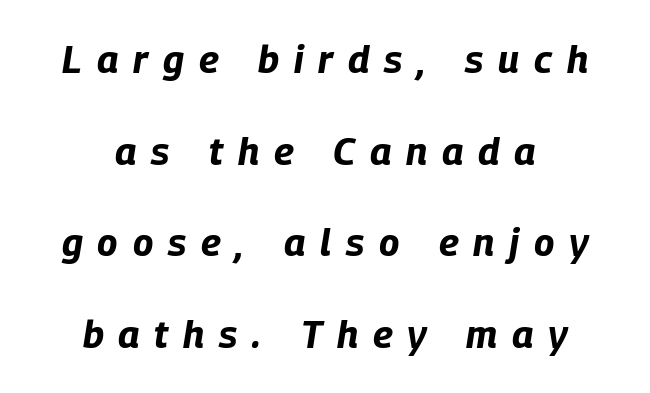
Rendered with sloped, italic letterforms. The space beneath each line is pristine and unruled. Substantial extra tracking has been applied to these lines. The passage shown is typed in a proportional face where columns would drift. A student would call this center alignment; a typographer would say set centered.
